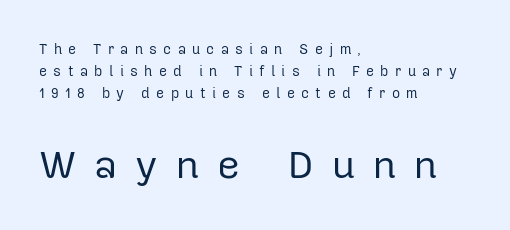
Regarding serifs, this sample does without them. Here the second block reads like a headline and the first like body copy. Proportional: the letters do not fall into vertical columns. A student would call this left alignment; a typographer would say flush left, rag right.
